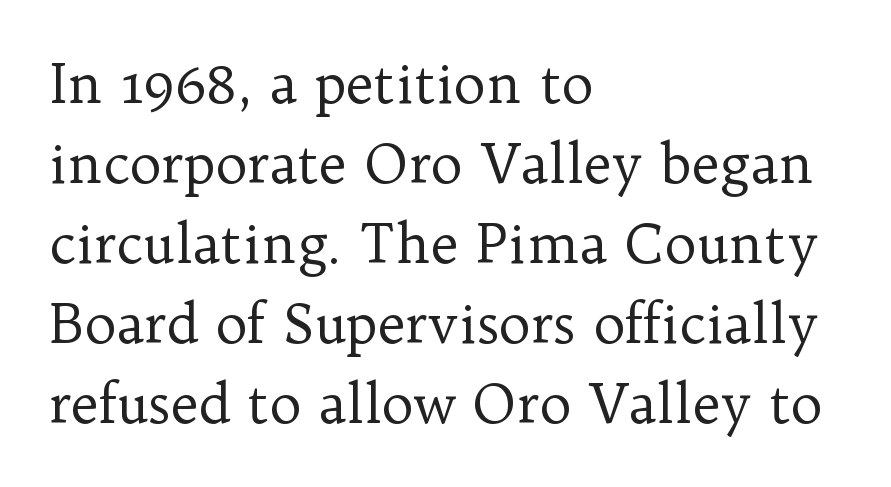
The image shows 54 px regular-weight serif type, upright; set left-aligned, normal line spacing (1.48x), normal letter spacing, not underlined; low stroke contrast and a medium x-height.
